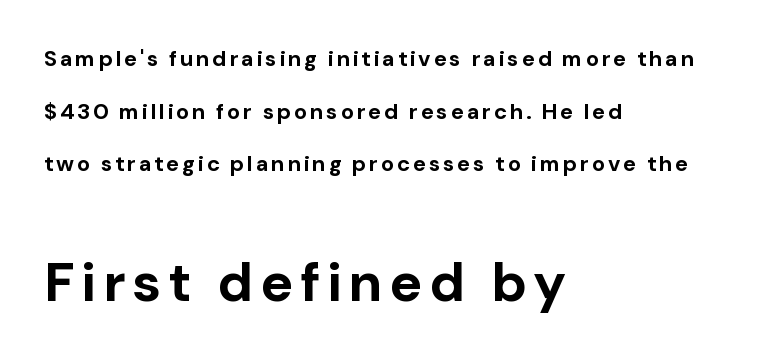
{"serif": "no", "italic": "no", "bold": "yes", "weight": "bold", "width": "normal", "stroke_contrast": "low", "x_height": "medium", "monospaced": "no", "underline": "no", "align": "left", "line_spacing": "loose", "line_spacing_ratio": 2.39, "larger_block": "second", "size_ratio": 2.5, "glyph_px": 55}
